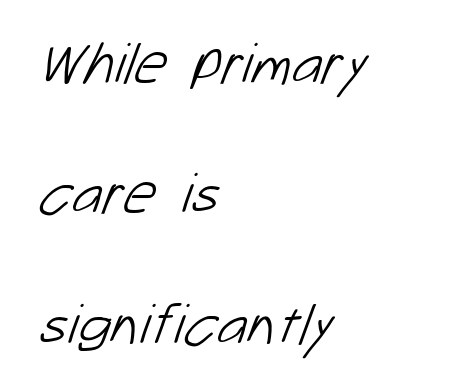
Q: Is the text bold? A: No.
Q: Is the typeface a serif or a sans-serif typeface? A: Sans-serif.
Q: Is the text underlined? A: No.
Q: How is the paragraph aligned? A: Left-aligned.
Q: Is the spacing between letters normal or unusually wide? A: Normal.
Q: Is the spacing between lines tight, normal or loose? A: Loose.
Q: Width (condensed, normal, or wide)? A: Normal.
Q: Stroke contrast? A: Low.
Q: x-height? A: Medium.
Q: Monospaced? A: No.
